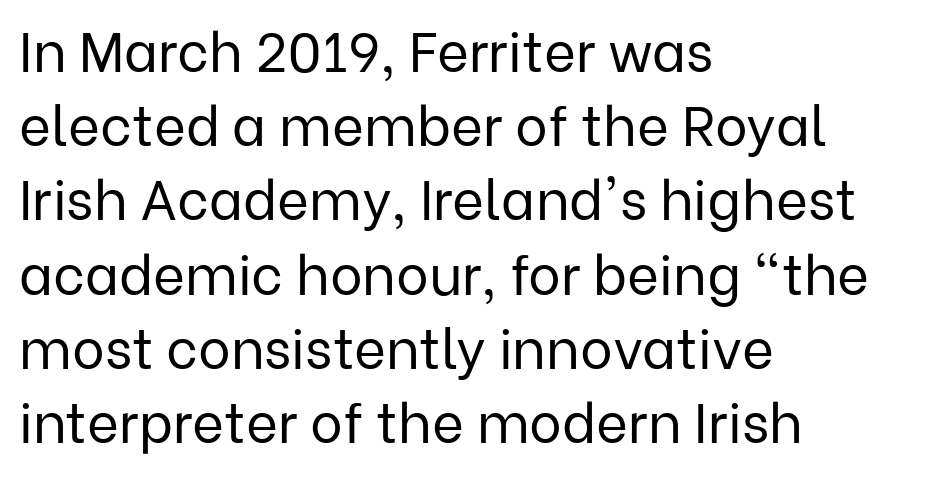
Q: Is the text bold? A: No.
Q: Is the text italic (slanted)? A: No, it is upright.
Q: Is the typeface a serif or a sans-serif typeface? A: Sans-serif.
Q: Is the text underlined? A: No.
Q: How is the paragraph aligned? A: Left-aligned.
Q: Is the spacing between letters normal or unusually wide? A: Normal.
Q: Is the spacing between lines tight, normal or loose? A: Normal.
Q: Width (condensed, normal, or wide)? A: Normal.
Q: Stroke contrast? A: Low.
Q: x-height? A: Medium.
Q: Monospaced? A: No.
